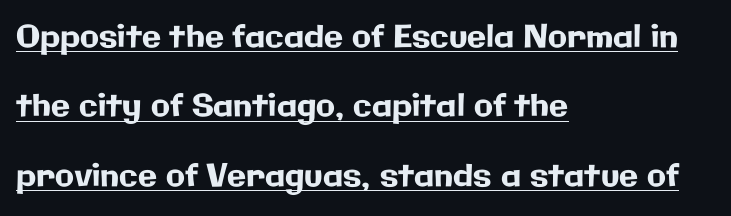
Is the letter spacing exaggerated? No — it looks like the ordinary default. Widely set lines give the paragraph a tall, airy silhouette. Compared with undecorated copy, this sample adds a rule below the words. These lines are composed in type without serifs. In terms of posture, this sample is upright.
